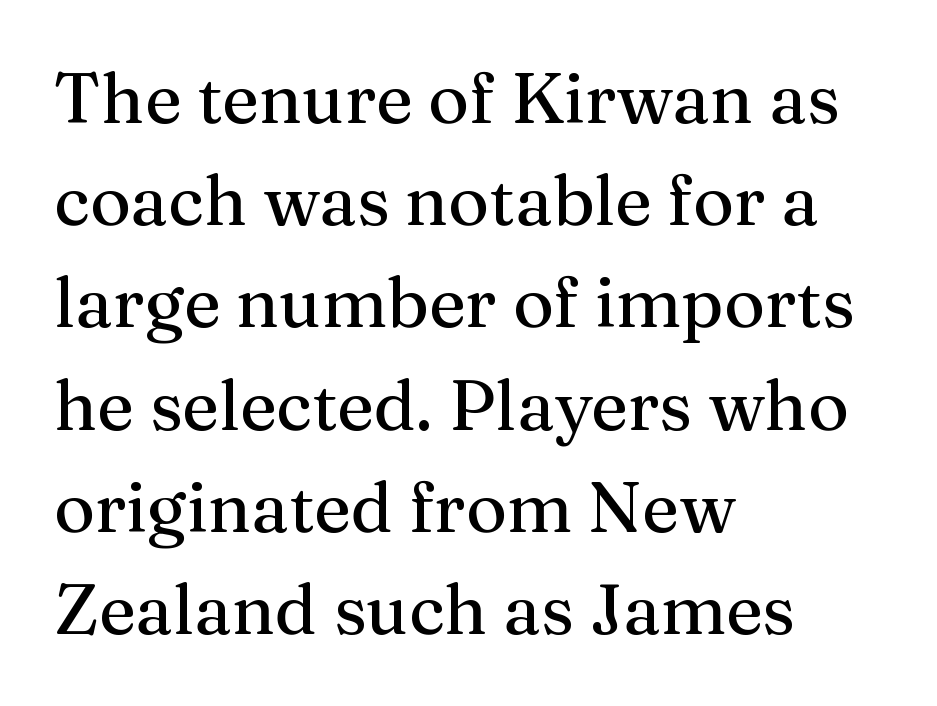
{"serif": "yes", "italic": "no", "width": "normal", "stroke_contrast": "medium", "x_height": "medium", "monospaced": "no", "underline": "no", "align": "left", "line_spacing": "normal", "line_spacing_ratio": 1.46, "letter_spacing": "normal", "letter_spacing_em": 0.0, "glyph_px": 70}
